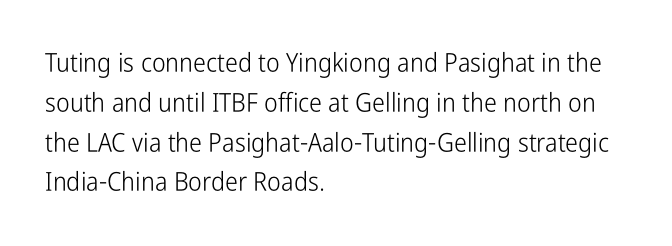
{"italic": "no", "bold": "no", "underline": "no", "align": "left", "line_spacing": "normal", "line_spacing_ratio": 1.53, "letter_spacing": "normal", "letter_spacing_em": 0.0, "glyph_px": 26}
